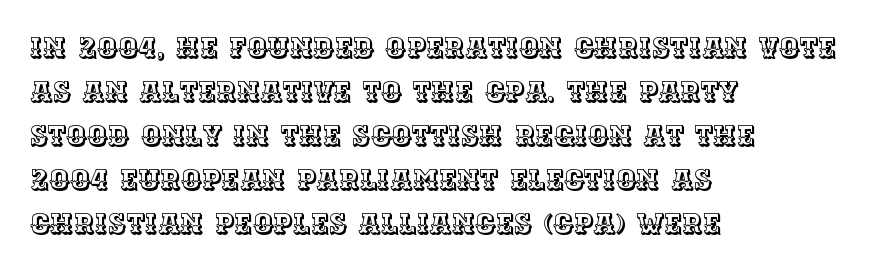
{"italic": "no", "width": "normal", "x_height": "large", "monospaced": "no", "underline": "no", "align": "left", "line_spacing": "normal", "line_spacing_ratio": 1.57, "letter_spacing": "normal", "letter_spacing_em": 0.0, "glyph_px": 28}
